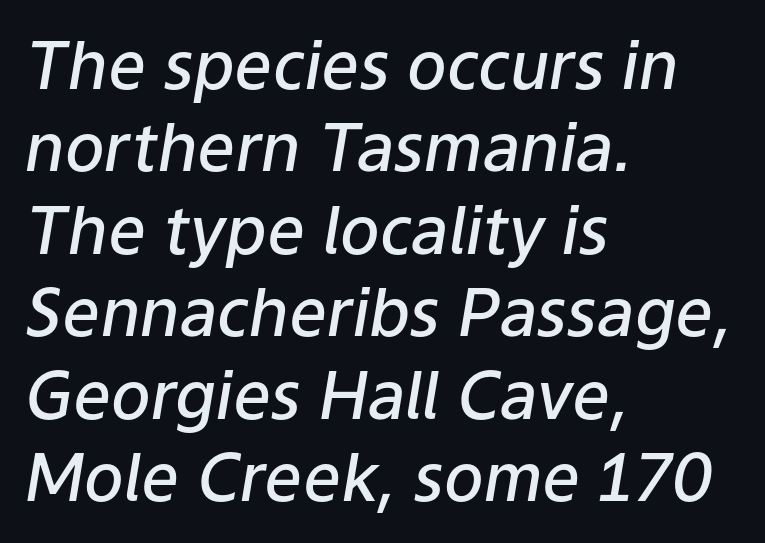
The image shows 66 px semibold type, italic (leaning right); set left-aligned, normal line spacing (1.25x), normal letter spacing, not underlined; low stroke contrast and a medium x-height.
